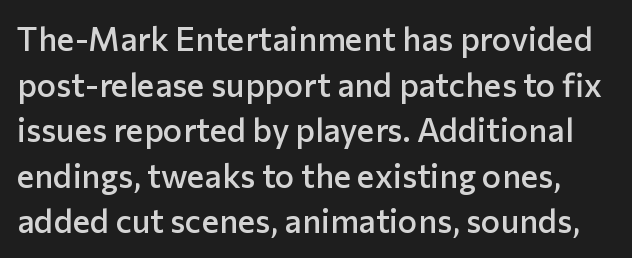
{"serif": "no", "italic": "no", "bold": "semi", "weight": "semibold", "width": "normal", "stroke_contrast": "low", "x_height": "medium", "monospaced": "no", "underline": "no", "line_spacing": "normal", "line_spacing_ratio": 1.38, "letter_spacing": "normal", "letter_spacing_em": 0.0, "glyph_px": 33}
